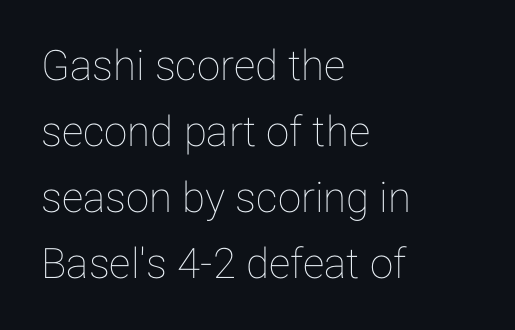
How would I describe the line gaps? Plain and ordinary. Any mark beneath the type? The region is blank. Left-aligned paragraph, ragged on the right. Nope, not italic — everything's standing straight. This sample uses plain, unmodified letter spacing. The rendering uses natural spacing where letterforms have individual widths.
